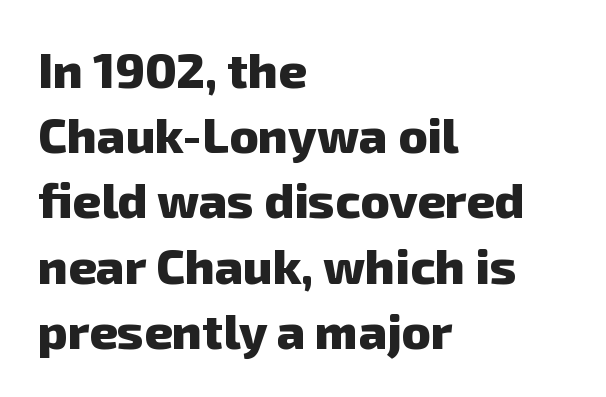
{"serif": "no", "bold": "yes", "weight": "heavy", "width": "normal", "stroke_contrast": "low", "x_height": "medium", "monospaced": "no", "underline": "no", "align": "left", "line_spacing": "normal", "line_spacing_ratio": 1.33, "letter_spacing": "normal", "letter_spacing_em": 0.0, "glyph_px": 49}
